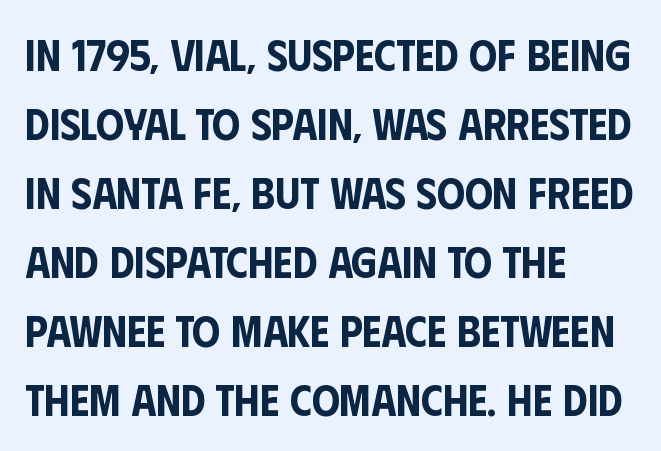
The image shows 44 px condensed sans-serif type, upright; set left-aligned, normal line spacing (1.57x), normal letter spacing, not underlined; low stroke contrast and a large x-height.
